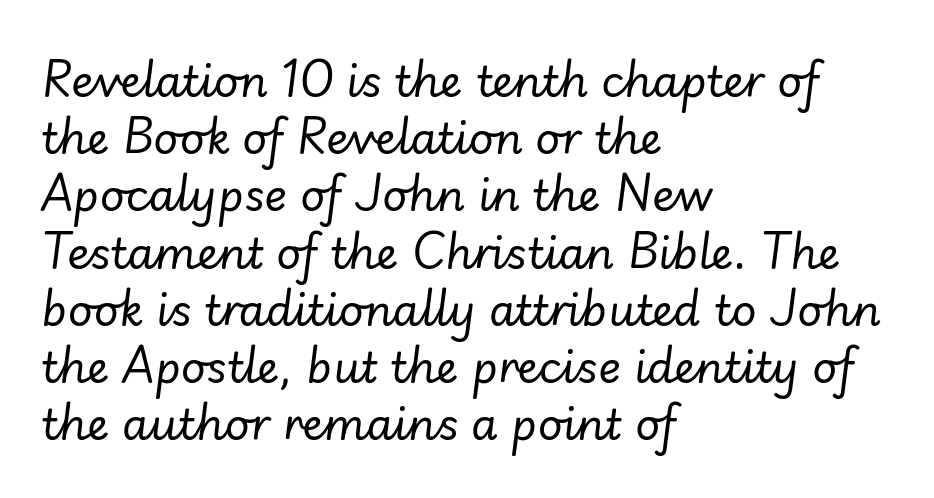
Q: Is the text bold? A: No.
Q: Is the text italic (slanted)? A: Yes, it leans right by about 7 degrees.
Q: Is the text underlined? A: No.
Q: How is the paragraph aligned? A: Left-aligned.
Q: Is the spacing between letters normal or unusually wide? A: Normal.
Q: Is the spacing between lines tight, normal or loose? A: Normal.
Q: Width (condensed, normal, or wide)? A: Normal.
Q: Stroke contrast? A: Low.
Q: x-height? A: Small.
Q: Monospaced? A: No.
